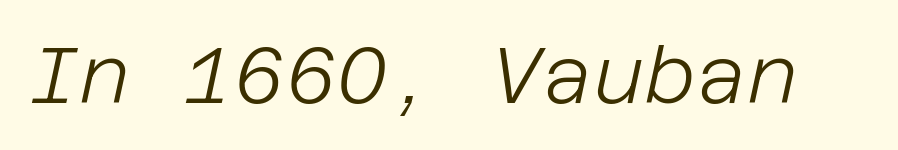
{"italic": "yes", "lean": "right", "slant_degrees": 12, "bold": "no", "weight": "light", "width": "normal", "stroke_contrast": "low", "x_height": "large", "underline": "no", "letter_spacing": "normal", "letter_spacing_em": 0.0, "glyph_px": 79}
